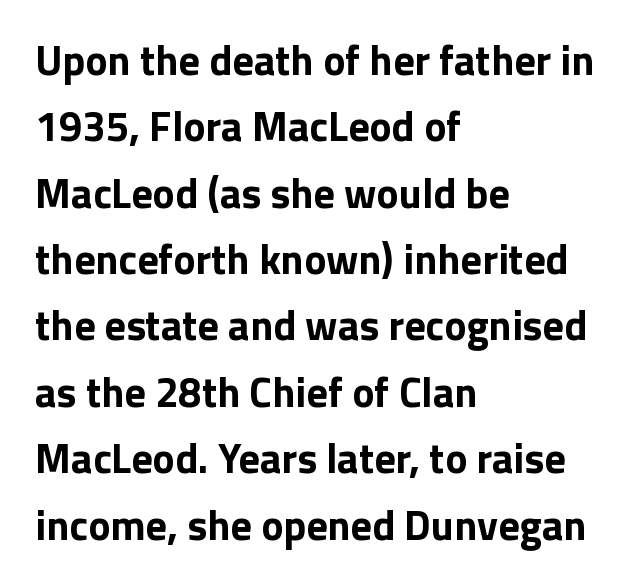
The letters stand upright; this is a roman face. Summary of weight: heavy, a full bold. The tracking reads as untouched default to a designer's eye. Every row of glyphs begins at an identical x-position on the left.
